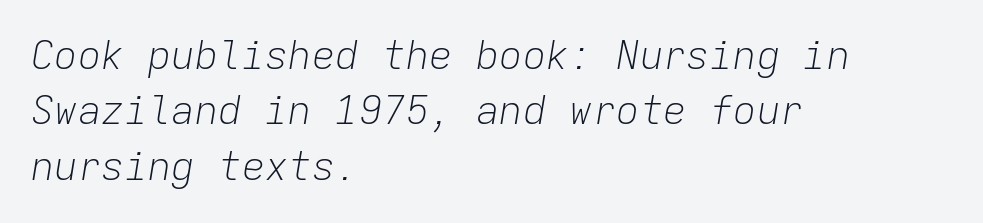
The image shows 39 px light type, italic (leaning right), monospaced; set left-aligned, normal line spacing (1.42x), normal letter spacing, not underlined; low stroke contrast and a medium x-height.
